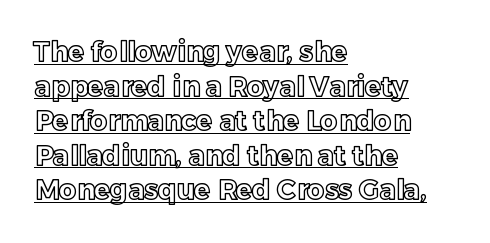
{"italic": "no", "underline": "yes", "align": "left", "line_spacing": "normal", "line_spacing_ratio": 1.28, "letter_spacing": "normal", "letter_spacing_em": 0.0, "glyph_px": 27}
